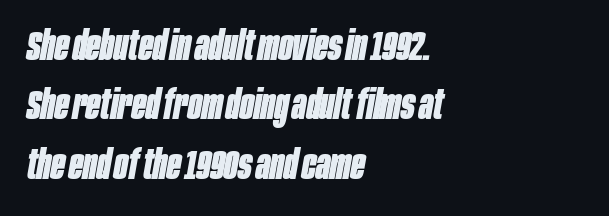
{"italic": "yes", "lean": "right", "slant_degrees": 10, "bold": "yes", "weight": "bold", "width": "condensed", "stroke_contrast": "low", "x_height": "large", "monospaced": "no", "underline": "no", "align": "left", "line_spacing": "normal", "line_spacing_ratio": 1.45, "letter_spacing": "normal", "letter_spacing_em": 0.0, "glyph_px": 41}
